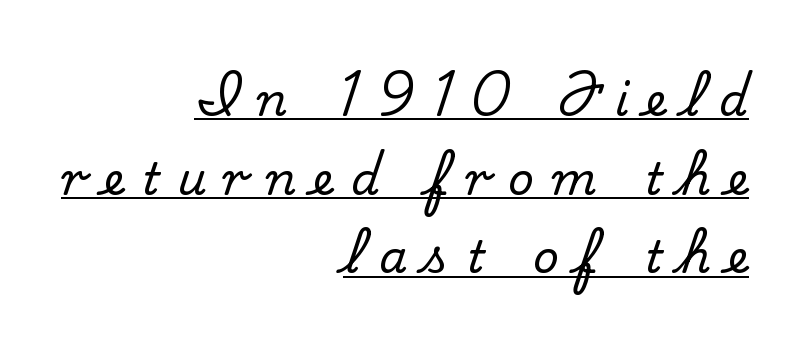
{"serif": "yes", "width": "normal", "stroke_contrast": "medium", "x_height": "small", "monospaced": "no", "underline": "yes", "align": "right", "line_spacing_ratio": 1.75, "letter_spacing": "wide", "letter_spacing_em": 0.39, "glyph_px": 45}
